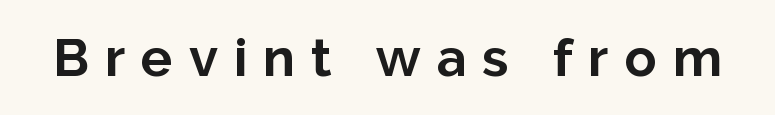
Q: Is the text bold? A: Yes.
Q: Is the text italic (slanted)? A: No, it is upright.
Q: Is the typeface a serif or a sans-serif typeface? A: Sans-serif.
Q: Is the text underlined? A: No.
Q: Is the spacing between letters normal or unusually wide? A: Unusually wide.
Q: Width (condensed, normal, or wide)? A: Normal.
Q: Stroke contrast? A: Low.
Q: x-height? A: Medium.
Q: Monospaced? A: No.
